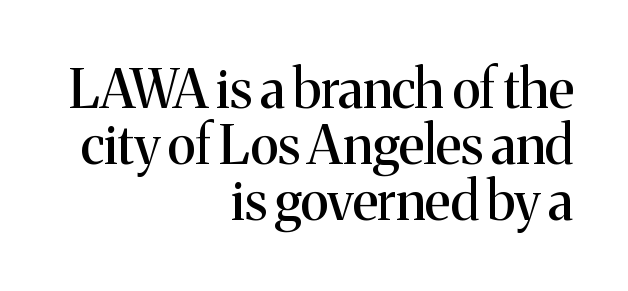
{"serif": "yes", "italic": "no", "width": "normal", "stroke_contrast": "medium", "x_height": "medium", "monospaced": "no", "underline": "no", "align": "right", "line_spacing": "tight", "line_spacing_ratio": 1.06, "letter_spacing": "normal", "letter_spacing_em": 0.0, "glyph_px": 53}
